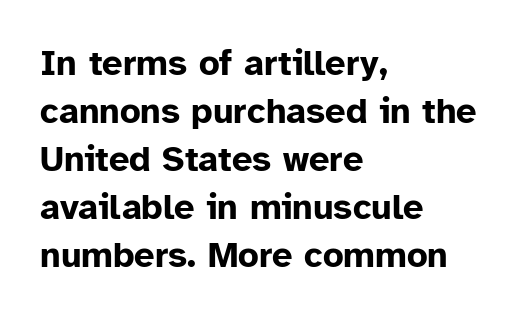
The image shows 36 px bold sans-serif type, upright; set left-aligned, normal line spacing (1.33x), normal letter spacing, not underlined; low stroke contrast and a medium x-height.
